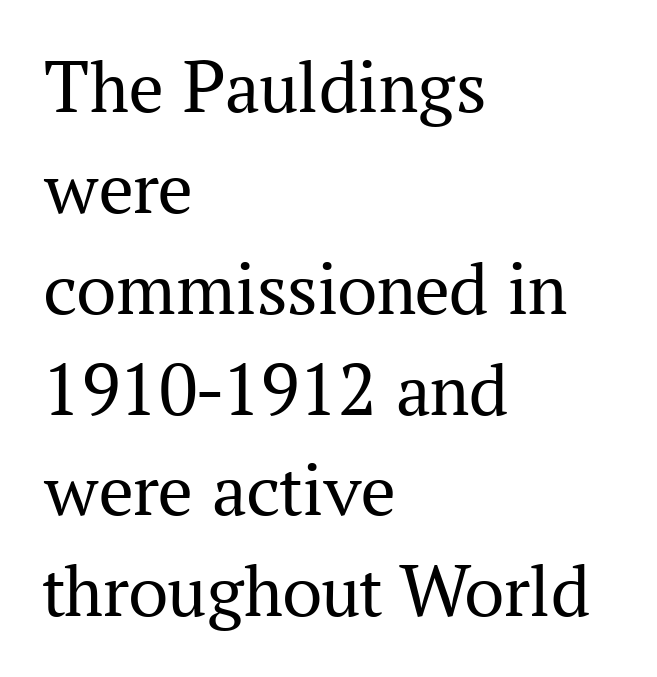
Q: Is the text bold? A: No.
Q: Is the text italic (slanted)? A: No, it is upright.
Q: Is the typeface a serif or a sans-serif typeface? A: Serif.
Q: Is the text underlined? A: No.
Q: How is the paragraph aligned? A: Left-aligned.
Q: Is the spacing between letters normal or unusually wide? A: Normal.
Q: Is the spacing between lines tight, normal or loose? A: Normal.
Q: Width (condensed, normal, or wide)? A: Normal.
Q: Stroke contrast? A: Medium.
Q: x-height? A: Medium.
Q: Monospaced? A: No.
